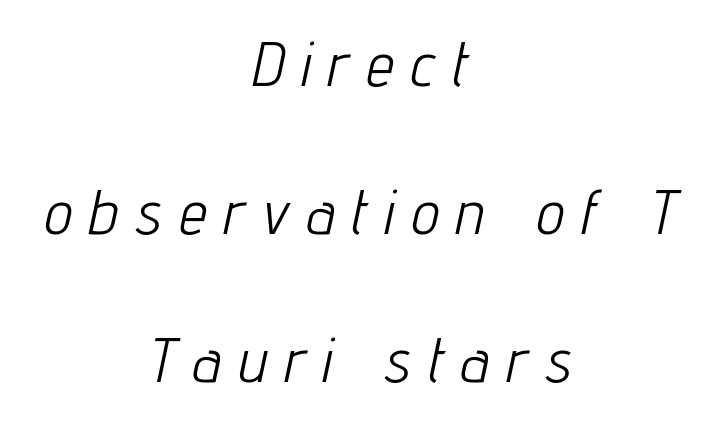
Notice how the stems are inclined rather than vertical — that's the hallmark of italics. This reads as an unemphasized weight, regular at the heaviest. Vertical spacing — loose. The letters advance in unequal steps, a hallmark of proportional type. Words appear elongated and porous because spacing is wide. Short and long lines alike share a common midpoint.
